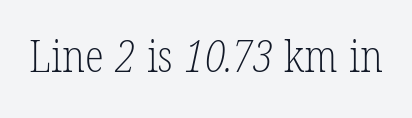
{"serif": "yes", "bold": "no", "weight": "light", "width": "condensed", "stroke_contrast": "low", "x_height": "medium", "monospaced": "no", "underline": "no", "letter_spacing": "normal", "letter_spacing_em": 0.0, "glyph_px": 44}
